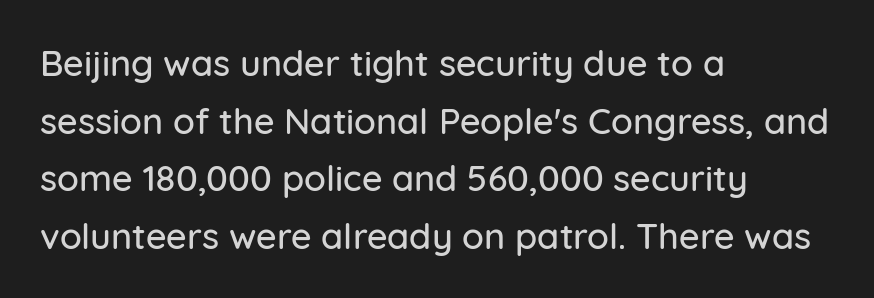
{"serif": "no", "italic": "no", "width": "normal", "stroke_contrast": "low", "x_height": "medium", "monospaced": "no", "underline": "no", "align": "left", "line_spacing": "normal", "line_spacing_ratio": 1.6, "letter_spacing": "normal", "letter_spacing_em": 0.0, "glyph_px": 36}
